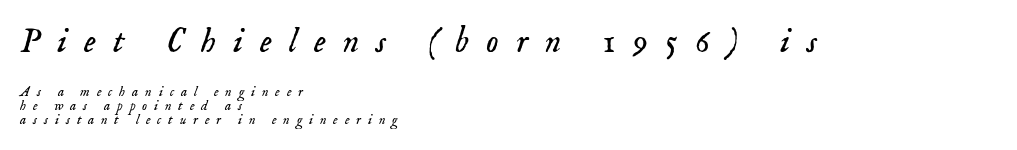
{"serif": "yes", "italic": "yes", "lean": "right", "slant_degrees": 18, "bold": "no", "weight": "light", "width": "normal", "stroke_contrast": "low", "x_height": "small", "monospaced": "no", "underline": "no", "align": "left", "line_spacing": "tight", "line_spacing_ratio": 1.0, "letter_spacing": "wide", "letter_spacing_em": 0.49, "larger_block": "first", "size_ratio": 2.5, "glyph_px": 35}
